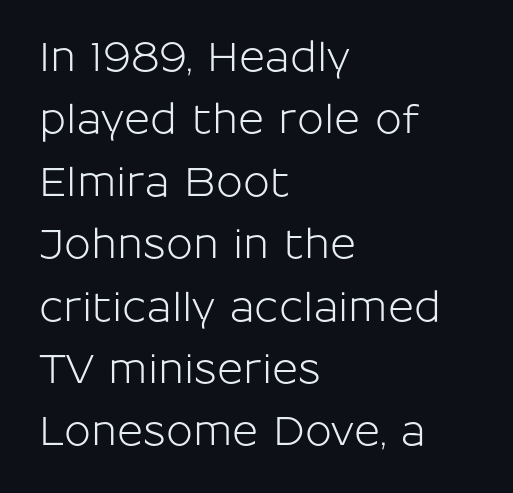
The rows are spaced the way most documents space them. These lines stack with their left ends in a neat column. Think of a printed novel: that variable character pitch is what you see here. The gap between lines stays unmarked. The type is set solid horizontally, with unmodified tracking. Nothing sits at the stroke ends, so this counts as sans-serif.
